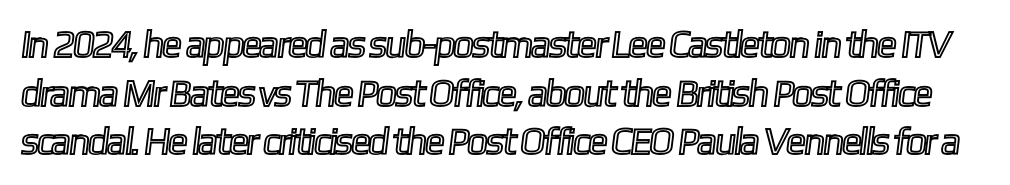
{"width": "condensed", "x_height": "medium", "monospaced": "no", "underline": "no", "line_spacing": "normal", "line_spacing_ratio": 1.28, "letter_spacing": "normal", "letter_spacing_em": 0.0, "glyph_px": 38}
